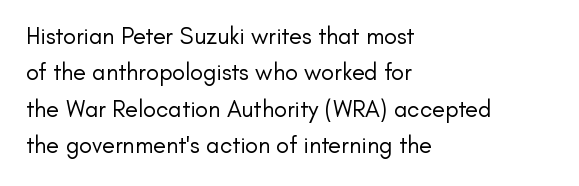
The image shows 24 px text type, upright; set left-aligned, normal line spacing (1.52x), normal letter spacing, not underlined.
